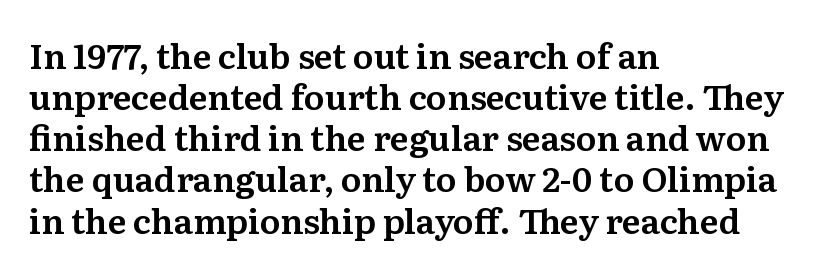
The image shows 34 px serif type, upright; set left-aligned, line spacing 1.21x, normal letter spacing, not underlined; medium stroke contrast and a medium x-height.
